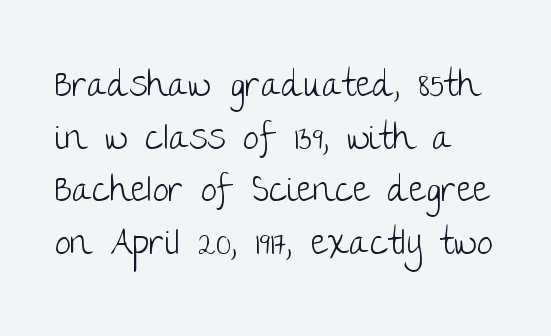
{"serif": "no", "italic": "no", "bold": "no", "weight": "light", "width": "normal", "stroke_contrast": "low", "x_height": "large", "monospaced": "no", "underline": "no", "line_spacing": "normal", "line_spacing_ratio": 1.46, "letter_spacing": "normal", "letter_spacing_em": 0.0, "glyph_px": 36}
